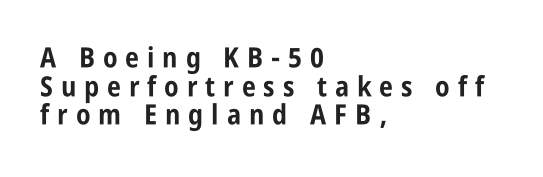
Left-aligned paragraph, ragged on the right. Letterform terminals end flat and unadorned throughout the passage. You could not count columns in this text — the font is proportionally spaced. These lines were composed using upright roman letters. Stroke thickness is high; the sample reads as a true bold. This block would grow much taller if given ordinary leading; it's compressed now.
